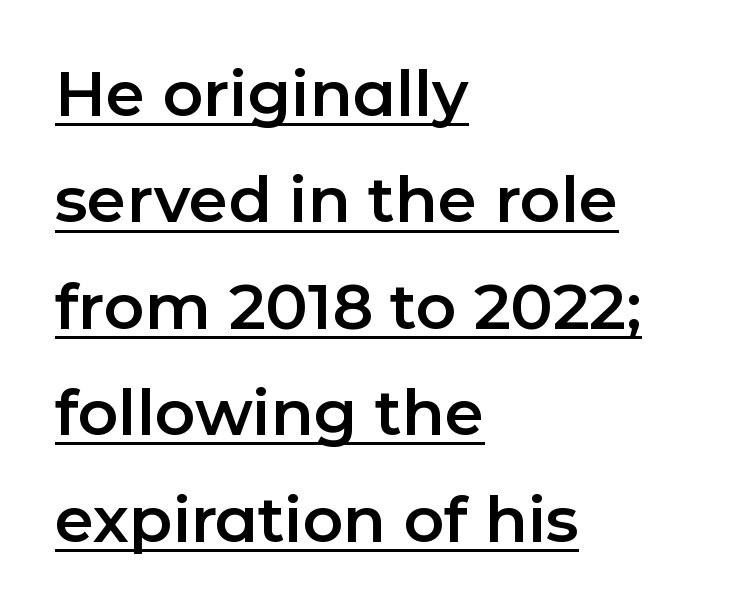
{"serif": "no", "italic": "no", "width": "normal", "stroke_contrast": "low", "x_height": "medium", "monospaced": "no", "underline": "yes", "align": "left", "line_spacing": "normal", "line_spacing_ratio": 1.69, "letter_spacing": "normal", "letter_spacing_em": 0.0, "glyph_px": 63}
